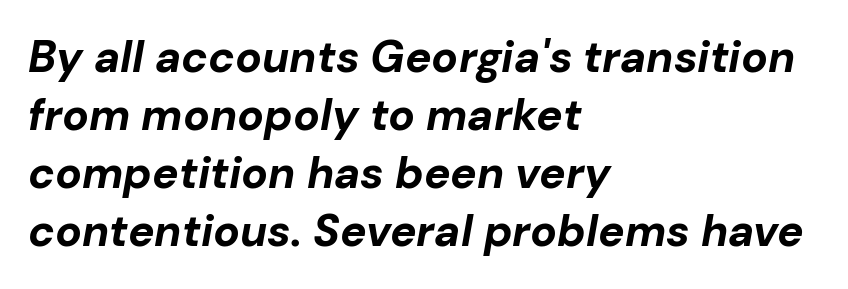
An italicized treatment has been applied to the whole sample. A typesetter would call this zero additional tracking. The paragraph shown leans on its left margin. Whoever set this chose a conventional vertical rhythm.
